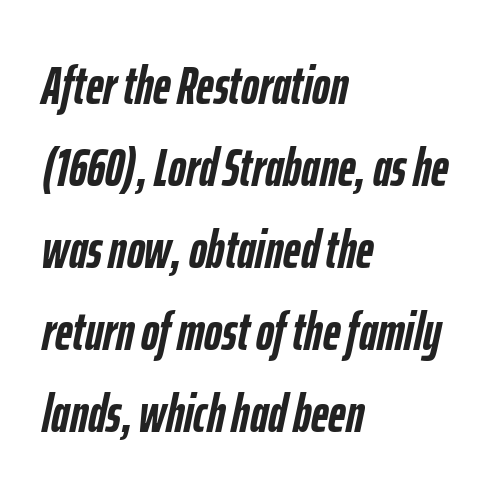
{"italic": "yes", "lean": "right", "slant_degrees": 12, "bold": "yes", "weight": "semibold", "width": "condensed", "stroke_contrast": "low", "x_height": "medium", "monospaced": "no", "underline": "no", "align": "left", "line_spacing": "normal", "line_spacing_ratio": 1.52, "letter_spacing": "normal", "letter_spacing_em": 0.0, "glyph_px": 54}
